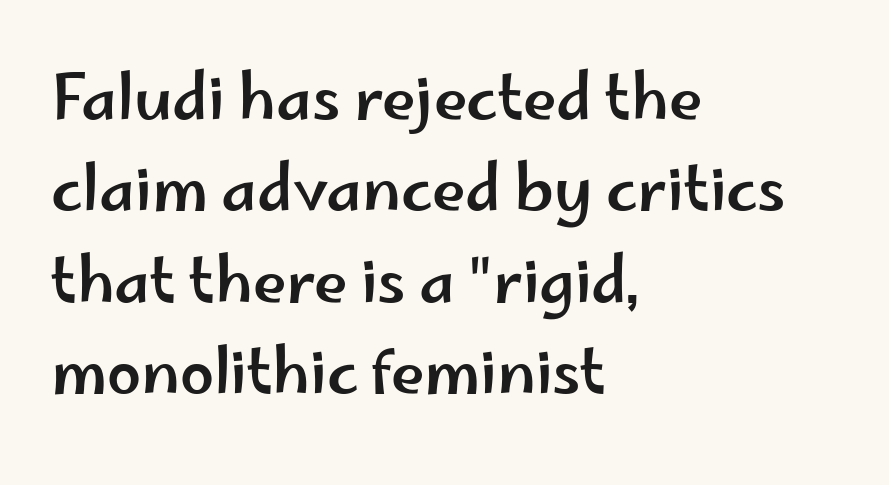
{"serif": "no", "italic": "no", "width": "wide", "stroke_contrast": "low", "x_height": "small", "monospaced": "no", "underline": "no", "align": "left", "line_spacing": "normal", "line_spacing_ratio": 1.5, "letter_spacing": "normal", "letter_spacing_em": 0.0, "glyph_px": 61}
